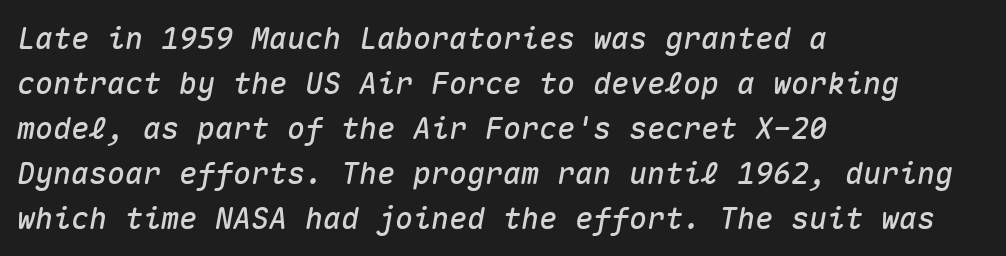
Rendered with sloped, italic letterforms. Between one letter and the next there's only the usual sliver of space. Leading matches the norm, producing a regular column. These lines stack with their left ends in a neat column. The zone under the glyphs is completely vacant.
